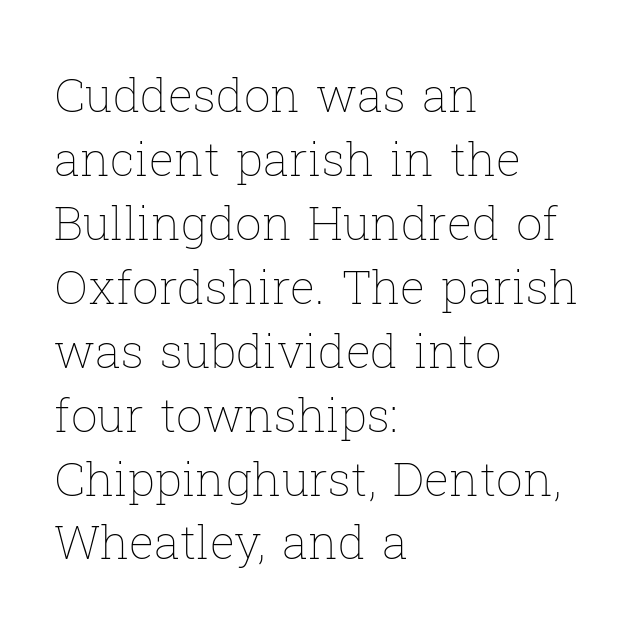
Q: Is the text bold? A: No.
Q: Is the text italic (slanted)? A: No, it is upright.
Q: Is the text underlined? A: No.
Q: How is the paragraph aligned? A: Left-aligned.
Q: Is the spacing between letters normal or unusually wide? A: Normal.
Q: Is the spacing between lines tight, normal or loose? A: Normal.
Q: Width (condensed, normal, or wide)? A: Normal.
Q: Stroke contrast? A: Low.
Q: x-height? A: Medium.
Q: Monospaced? A: No.
